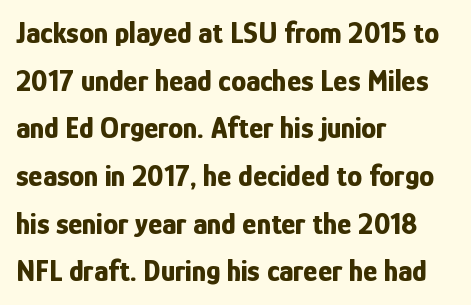
{"serif": "no", "italic": "no", "bold": "yes", "weight": "bold", "width": "condensed", "stroke_contrast": "low", "x_height": "medium", "monospaced": "no", "underline": "no", "align": "left", "line_spacing": "normal", "line_spacing_ratio": 1.59, "letter_spacing": "normal", "letter_spacing_em": 0.0, "glyph_px": 30}
